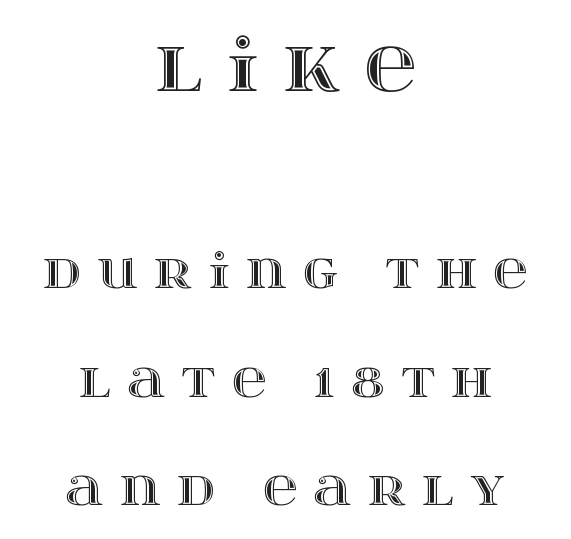
The image shows 72 px wide type, upright; set centered, loose line spacing (2.26x), unusually wide letter spacing (+0.34 em), not underlined; the first (top) block is 1.5x larger; a large x-height.
